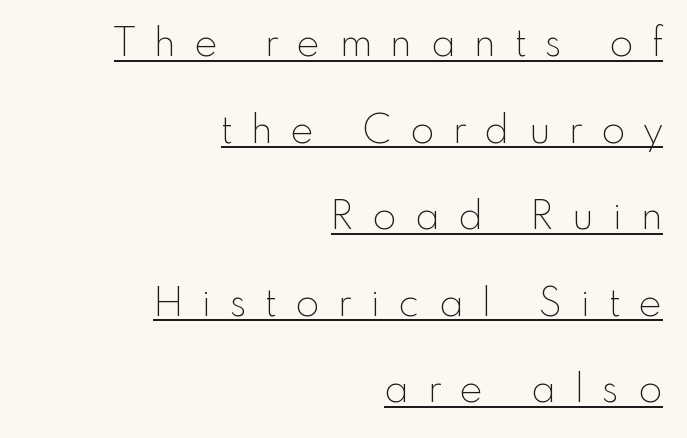
{"serif": "no", "italic": "no", "bold": "no", "weight": "thin", "width": "normal", "x_height": "small", "monospaced": "no", "underline": "yes", "align": "right", "line_spacing": "loose", "line_spacing_ratio": 2.22, "letter_spacing": "wide", "letter_spacing_em": 0.49, "glyph_px": 39}
